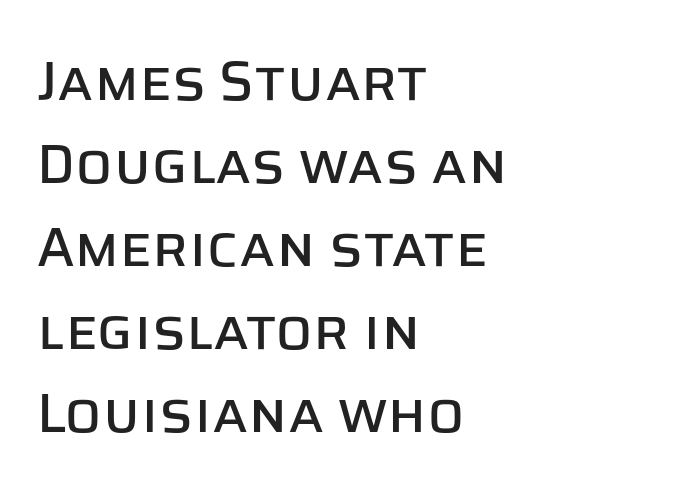
The image shows 55 px sans-serif type, upright; set left-aligned, normal line spacing (1.51x), normal letter spacing, not underlined; low stroke contrast and a large x-height.
